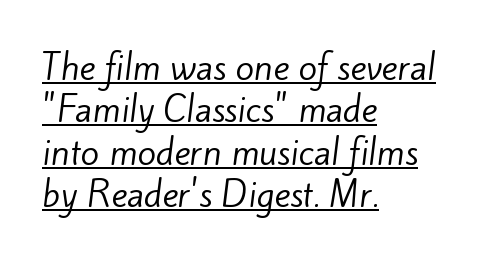
Reading down the column, the eye jumps a familiar distance to each next line. Each stroke keeps to a modest, everyday thickness or less. You can tell from the bare stems that sans-serif type was used. A typographer would call this underscored text. Varying glyph widths throughout — classic text-font behaviour.
